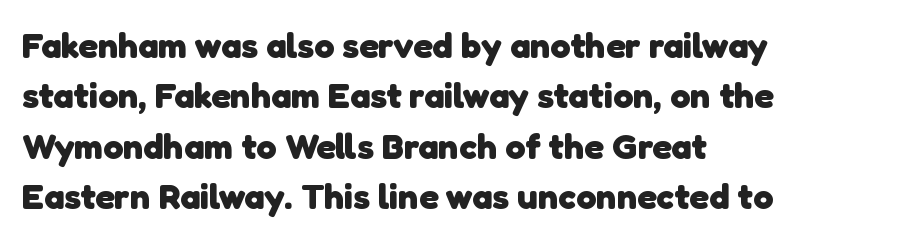
These lines are set flush left with a ragged right edge. These lines are rendered in a variable-pitch font. Any mark beneath the type? The region is blank. Normally led — the rows are evenly, conventionally spaced. Weight check: bold — yes, fully. Compared with typical body copy, the letter spacing here is the same.
